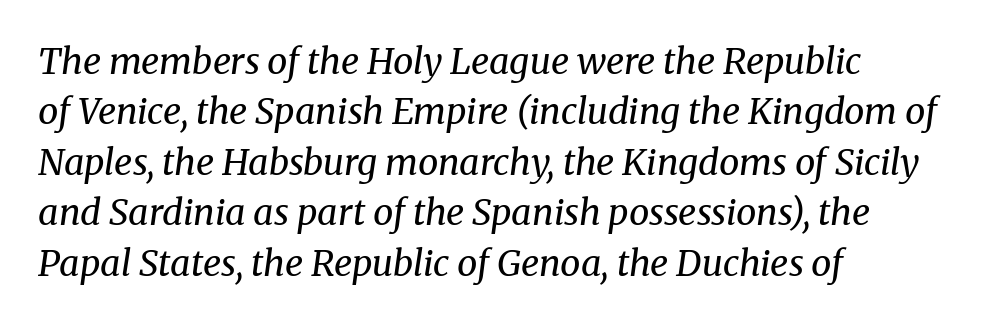
The passage shown is typed in a proportional face where columns would drift. Weight class: somewhere from thin through regular. Normally led — the rows are evenly, conventionally spaced. Slanted lettering throughout. The paragraph has a hard left edge and a soft right edge.
